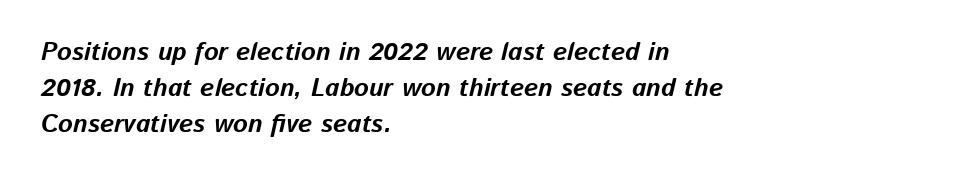
The horizontal fit of the characters is conventional and even. The passage shown is not underscored anywhere. These lines carry a lot of weight — the face is fully bold. An italicized treatment has been applied to the whole sample. This sample keeps an unexceptional amount of space between lines. The rendering anchors every line to the left-hand side.
